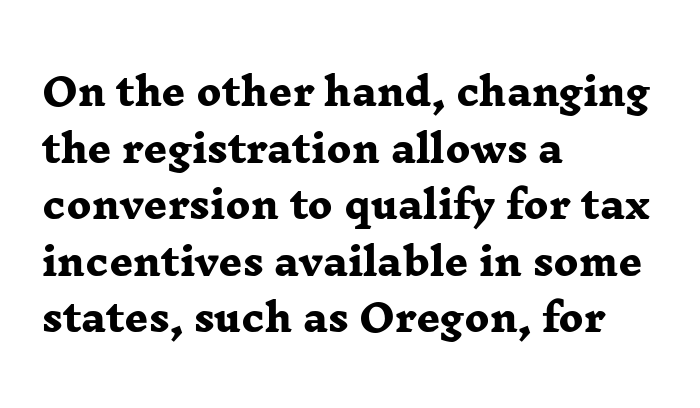
{"serif": "yes", "bold": "yes", "weight": "heavy", "width": "wide", "stroke_contrast": "low", "x_height": "medium", "monospaced": "no", "underline": "no", "align": "left", "line_spacing": "normal", "line_spacing_ratio": 1.53, "letter_spacing": "normal", "letter_spacing_em": 0.0, "glyph_px": 37}
